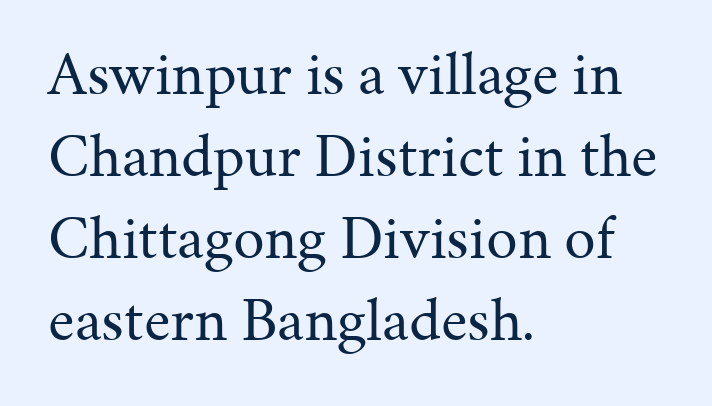
The font is comparable to plain body text, perhaps lighter. You could call the tracking neutral — neither tight nor loose. Each letter's strokes conclude with small projecting serifs. The specimen omits any rule beneath the text block's lines. The setting favours the left margin, as ordinary paragraphs usually do. Line spacing here is normal.
